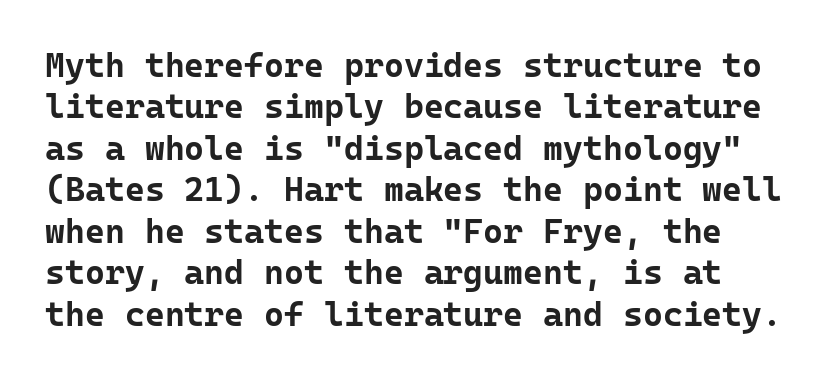
The image shows 34 px bold sans-serif type, upright, monospaced; set line spacing 1.22x, normal letter spacing, not underlined; low stroke contrast and a medium x-height.
